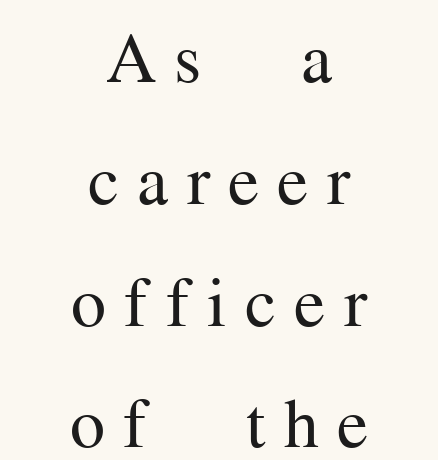
Q: Is the text bold? A: No.
Q: Is the text italic (slanted)? A: No, it is upright.
Q: Is the typeface a serif or a sans-serif typeface? A: Serif.
Q: Is the text underlined? A: No.
Q: How is the paragraph aligned? A: Centered.
Q: Is the spacing between letters normal or unusually wide? A: Unusually wide.
Q: Width (condensed, normal, or wide)? A: Normal.
Q: Stroke contrast? A: Medium.
Q: x-height? A: Medium.
Q: Monospaced? A: No.
